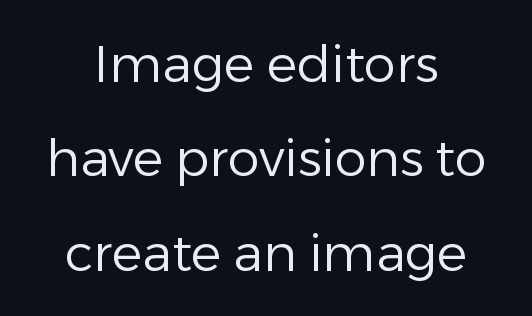
The image shows 51 px regular-weight sans-serif type, upright; set centered, line spacing 1.85x, normal letter spacing, not underlined; low stroke contrast and a medium x-height.
